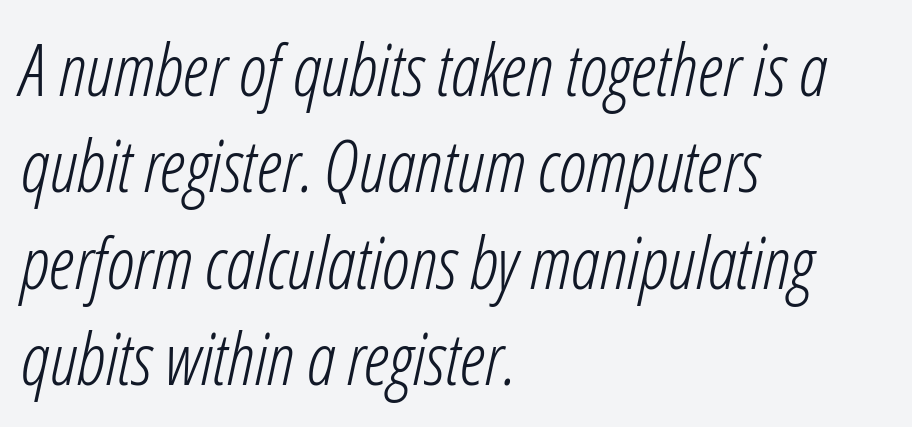
Words float on clear page, feet unadorned. Compared with typical body copy, the letter spacing here is the same. If you drew a ruler down the left edge, every line would touch it. The lines sit at an ordinary, default distance from one another.
